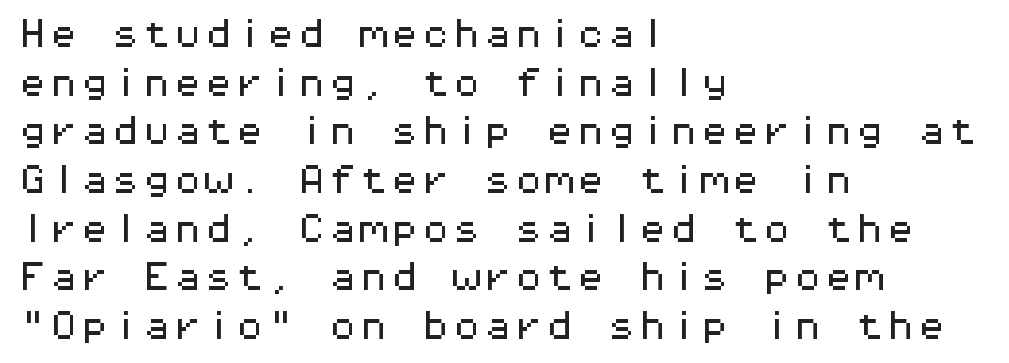
Q: Is the text italic (slanted)? A: No, it is upright.
Q: Is the typeface a serif or a sans-serif typeface? A: Sans-serif.
Q: Is the text underlined? A: No.
Q: How is the paragraph aligned? A: Left-aligned.
Q: Is the spacing between letters normal or unusually wide? A: Normal.
Q: Is the spacing between lines tight, normal or loose? A: Normal.
Q: Width (condensed, normal, or wide)? A: Wide.
Q: Stroke contrast? A: Medium.
Q: x-height? A: Medium.
Q: Monospaced? A: Yes.
